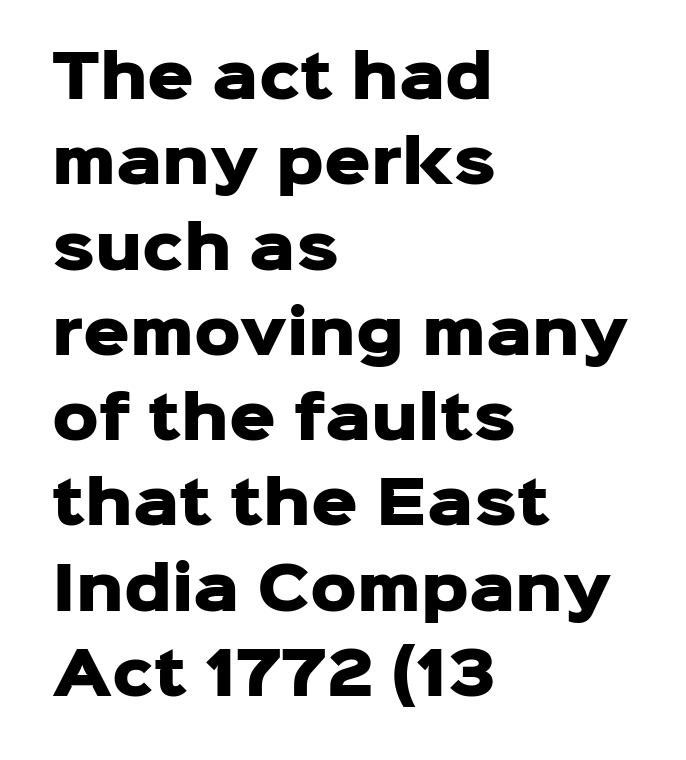
Words float on clear page, feet unadorned. Each new line begins a customary step beneath the previous one. The face used here is a sans, in the tradition of grotesques and geometrics. The rendering anchors every line to the left-hand side. Unlike italic type, these characters show no tilt at all. Heft: maximum for text — a bold.
